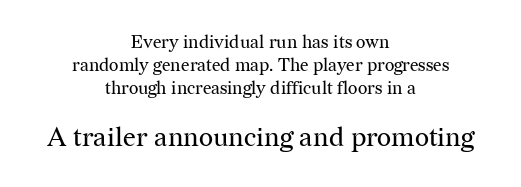
The typography opts for an upright posture over an oblique one. The lines are quadded center. Successive baselines arrive at the customary interval. Tracking here is standard; glyphs follow each other at the usual distance.
